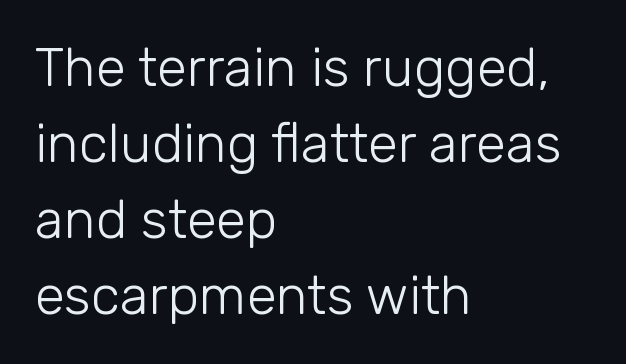
Q: Is the text bold? A: No.
Q: Is the text italic (slanted)? A: No, it is upright.
Q: Is the typeface a serif or a sans-serif typeface? A: Sans-serif.
Q: Is the text underlined? A: No.
Q: How is the paragraph aligned? A: Left-aligned.
Q: Is the spacing between letters normal or unusually wide? A: Normal.
Q: Is the spacing between lines tight, normal or loose? A: Normal.
Q: Width (condensed, normal, or wide)? A: Normal.
Q: Stroke contrast? A: Low.
Q: x-height? A: Medium.
Q: Monospaced? A: No.
